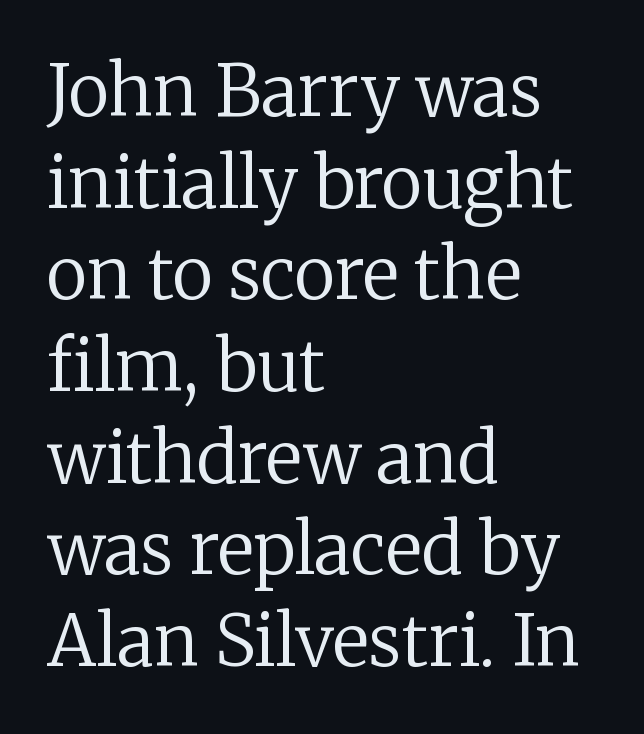
Weight class: somewhere from thin through regular. No word sits above an underline. The rag falls on the right side of this text block. Ordinary non-slanted type is in use. Font category for this specimen: serif. Interline gaps are of average width in this sample.
